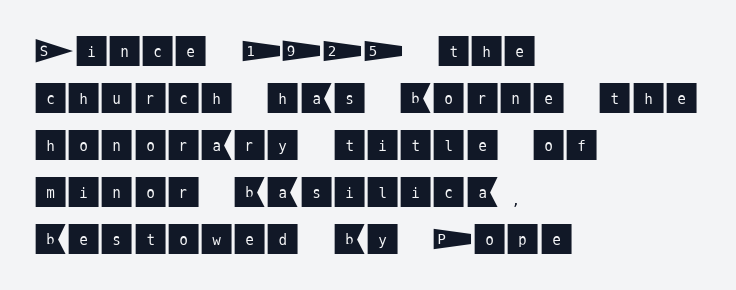
Q: Is the text italic (slanted)? A: No, it is upright.
Q: Is the typeface a serif or a sans-serif typeface? A: Sans-serif.
Q: Is the text underlined? A: No.
Q: How is the paragraph aligned? A: Left-aligned.
Q: Is the spacing between letters normal or unusually wide? A: Normal.
Q: Is the spacing between lines tight, normal or loose? A: Normal.
Q: Width (condensed, normal, or wide)? A: Normal.
Q: Stroke contrast? A: Medium.
Q: x-height? A: Large.
